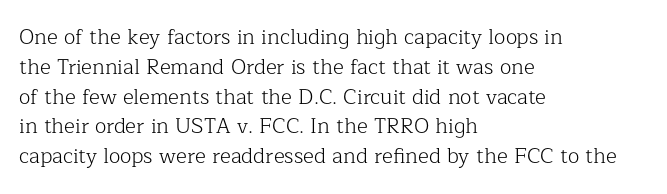
The image shows 21 px text type, upright; set left-aligned, normal line spacing (1.42x), normal letter spacing, not underlined.
